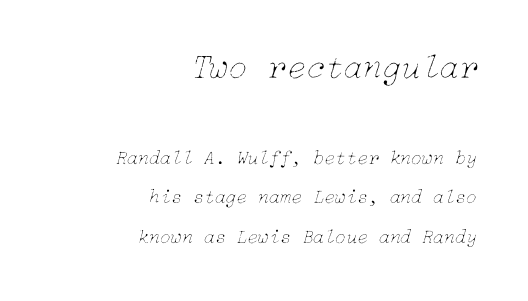
The image shows 35 px thin type, italic (leaning right); set right-aligned, loose line spacing (1.97x), normal letter spacing, not underlined; the first (top) block is 1.75x larger; low stroke contrast and a medium x-height.
